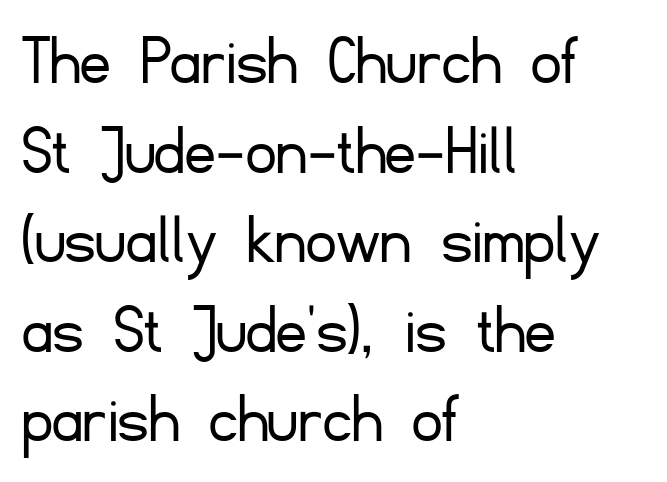
The image shows 74 px light sans-serif type, upright; set left-aligned, line spacing 1.21x, normal letter spacing, not underlined; low stroke contrast and a small x-height.
